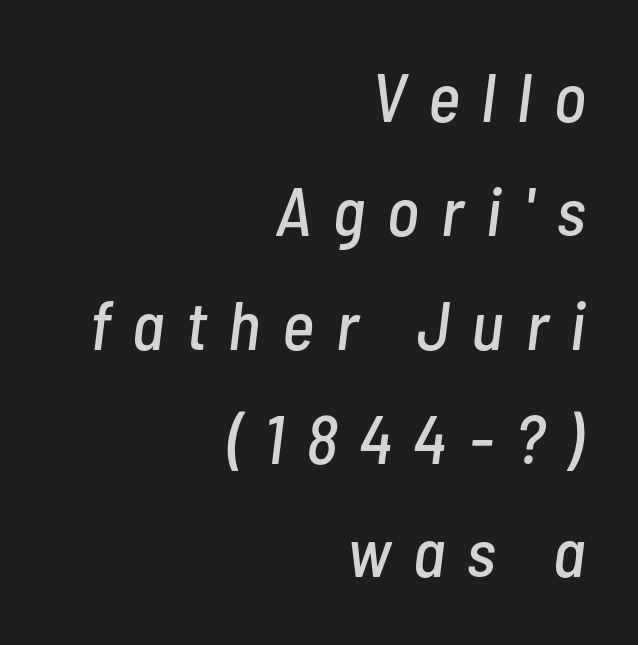
{"italic": "yes", "lean": "right", "slant_degrees": 7, "width": "condensed", "stroke_contrast": "low", "x_height": "medium", "monospaced": "no", "underline": "no", "align": "right", "line_spacing": "normal", "line_spacing_ratio": 1.65, "letter_spacing": "wide", "letter_spacing_em": 0.32, "glyph_px": 69}
